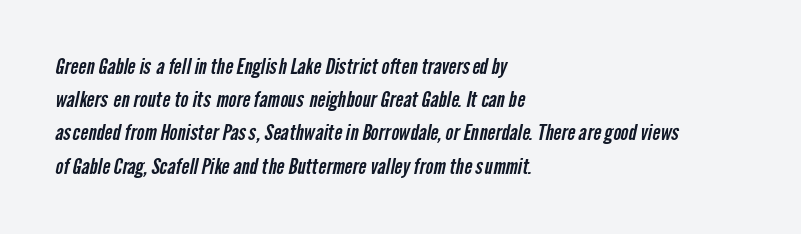
The image shows 21 px text type; set left-aligned, normal line spacing (1.58x), normal letter spacing, not underlined.
